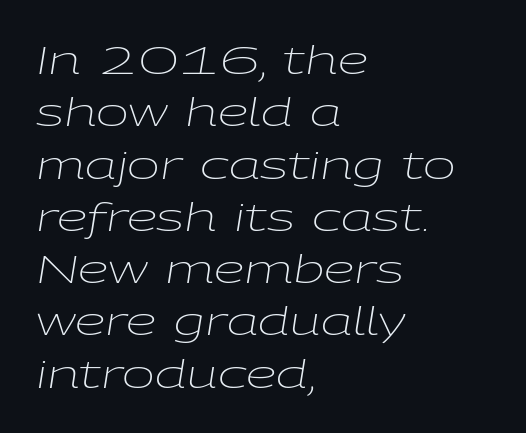
The image shows 39 px light, wide type, italic (leaning right); set left-aligned, normal line spacing (1.34x), normal letter spacing, not underlined; low stroke contrast and a medium x-height.
